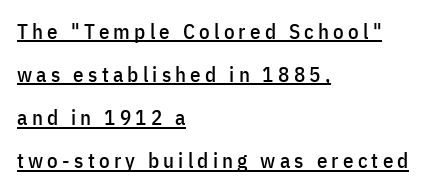
The image shows 21 px text type, upright; set left-aligned, loose line spacing (2.05x), unusually wide letter spacing (+0.2 em), underlined.
